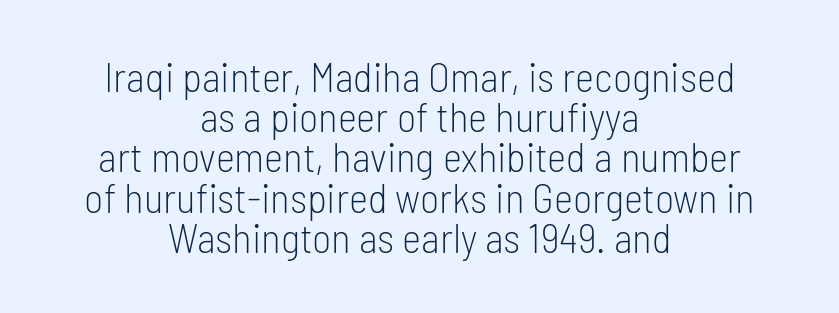
Spacing verdict: proportional, widths tailored to each character. Lines of text with bare space underneath. The face looks like a standard text weight, possibly lighter. The lettering holds an erect, upright posture throughout. This rendering leaves character spacing at its baseline value. Regarding serifs, this sample does without them.
